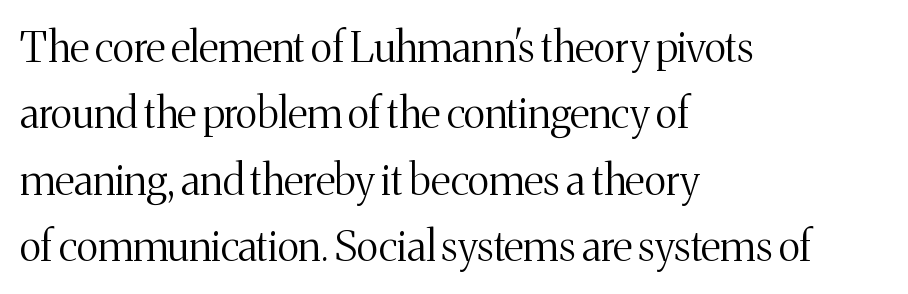
Q: Is the text bold? A: No.
Q: Is the text italic (slanted)? A: No, it is upright.
Q: Is the typeface a serif or a sans-serif typeface? A: Serif.
Q: Is the text underlined? A: No.
Q: How is the paragraph aligned? A: Left-aligned.
Q: Is the spacing between letters normal or unusually wide? A: Normal.
Q: Is the spacing between lines tight, normal or loose? A: Normal.
Q: Width (condensed, normal, or wide)? A: Normal.
Q: Stroke contrast? A: Medium.
Q: x-height? A: Medium.
Q: Monospaced? A: No.
